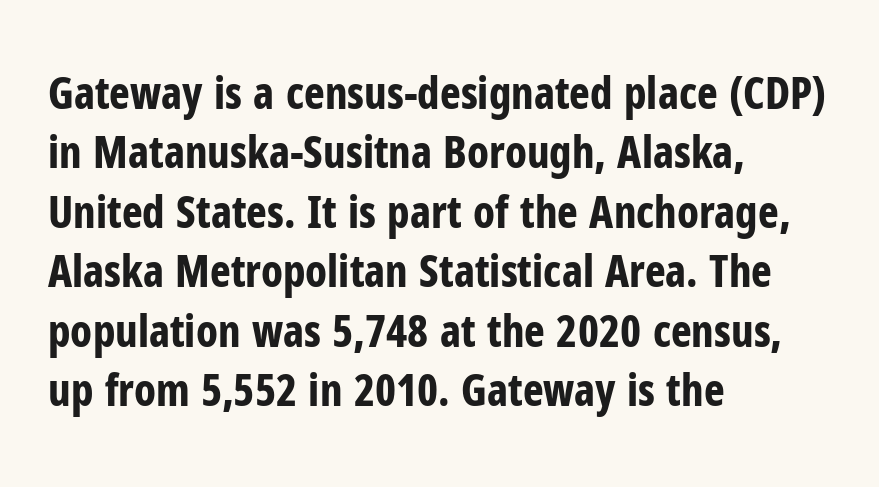
{"serif": "no", "italic": "no", "bold": "yes", "weight": "bold", "width": "condensed", "stroke_contrast": "low", "x_height": "medium", "monospaced": "no", "underline": "no", "align": "left", "line_spacing": "normal", "line_spacing_ratio": 1.35, "letter_spacing": "normal", "letter_spacing_em": 0.0, "glyph_px": 44}
